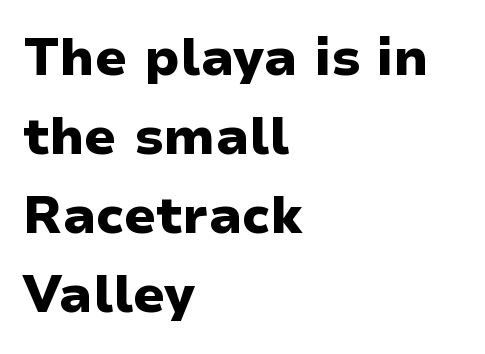
{"serif": "no", "italic": "no", "bold": "yes", "weight": "heavy", "width": "wide", "stroke_contrast": "low", "x_height": "medium", "monospaced": "no", "underline": "no", "align": "left", "line_spacing": "normal", "line_spacing_ratio": 1.55, "letter_spacing": "normal", "letter_spacing_em": 0.0, "glyph_px": 51}
